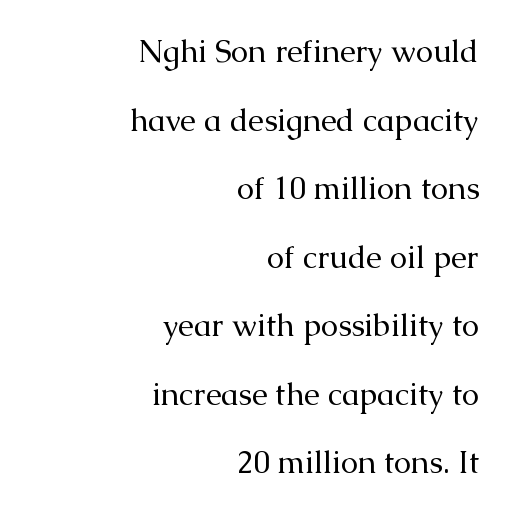
{"serif": "yes", "italic": "no", "bold": "no", "weight": "regular", "width": "normal", "stroke_contrast": "medium", "x_height": "medium", "monospaced": "no", "underline": "no", "align": "right", "line_spacing": "loose", "line_spacing_ratio": 2.21, "letter_spacing": "normal", "letter_spacing_em": 0.0, "glyph_px": 31}
